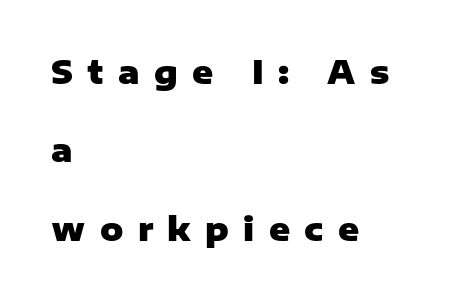
Weight: bold. All the whitespace from short lines collects on the right. Descenders are the only things crossing below the line. Typographically, this falls in the sans-serif category. Think of a printed novel: that variable character pitch is what you see here.
